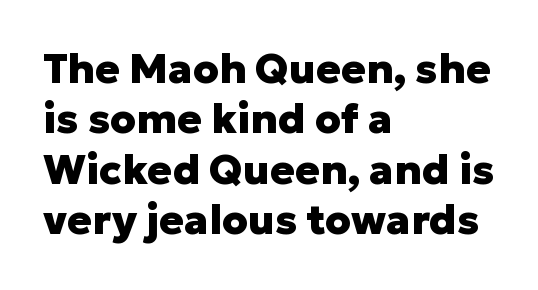
The image shows 41 px heavy sans-serif type, upright; set left-aligned, line spacing 1.23x, normal letter spacing, not underlined; low stroke contrast and a medium x-height.
